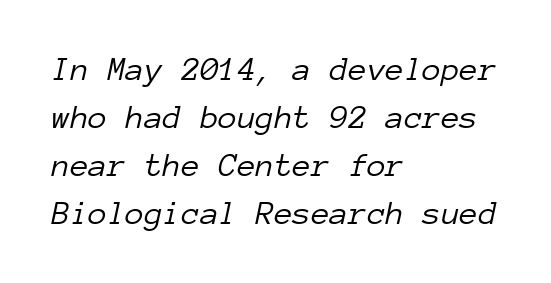
Q: Is the text bold? A: No.
Q: Is the text italic (slanted)? A: Yes, it leans right by about 12 degrees.
Q: Is the text underlined? A: No.
Q: How is the paragraph aligned? A: Left-aligned.
Q: Is the spacing between letters normal or unusually wide? A: Normal.
Q: Is the spacing between lines tight, normal or loose? A: Normal.
Q: Width (condensed, normal, or wide)? A: Normal.
Q: Stroke contrast? A: Low.
Q: x-height? A: Medium.
Q: Monospaced? A: Yes.
